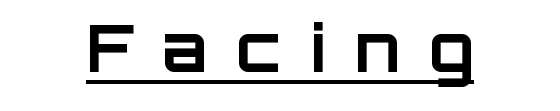
The text was rendered using a sans face with plain stroke endings. The axis of the letterforms is exactly vertical. Glance below the letters and you will spot a drawn line. This is heavy type, rendered in bold. Each letter keeps its own natural width here, so spacing adapts to shape. Each word looks stretched out because of the extra space between its letters.
